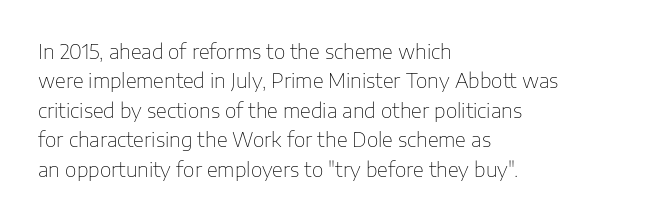
{"italic": "no", "bold": "no", "underline": "no", "align": "left", "line_spacing": "normal", "line_spacing_ratio": 1.47, "letter_spacing": "normal", "letter_spacing_em": 0.0, "glyph_px": 20}
